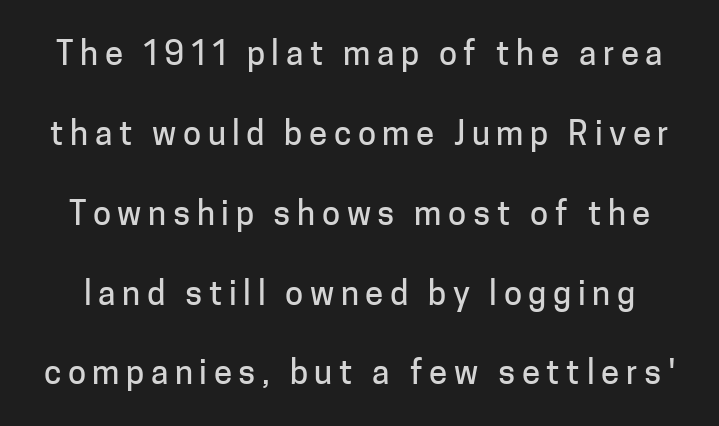
Q: Is the text italic (slanted)? A: No, it is upright.
Q: Is the typeface a serif or a sans-serif typeface? A: Sans-serif.
Q: Is the text underlined? A: No.
Q: Is the spacing between letters normal or unusually wide? A: Unusually wide.
Q: Is the spacing between lines tight, normal or loose? A: Loose.
Q: Width (condensed, normal, or wide)? A: Normal.
Q: Stroke contrast? A: Low.
Q: x-height? A: Medium.
Q: Monospaced? A: No.
